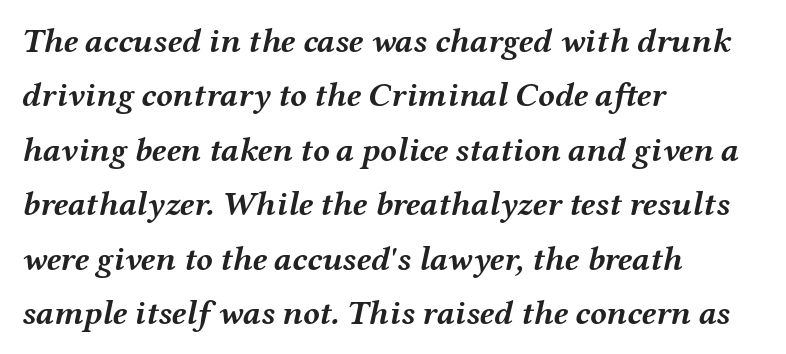
{"italic": "yes", "lean": "right", "slant_degrees": 12, "bold": "yes", "weight": "semibold", "width": "wide", "stroke_contrast": "medium", "x_height": "medium", "monospaced": "no", "underline": "no", "align": "left", "line_spacing": "normal", "line_spacing_ratio": 1.6, "letter_spacing": "normal", "letter_spacing_em": 0.0, "glyph_px": 34}
